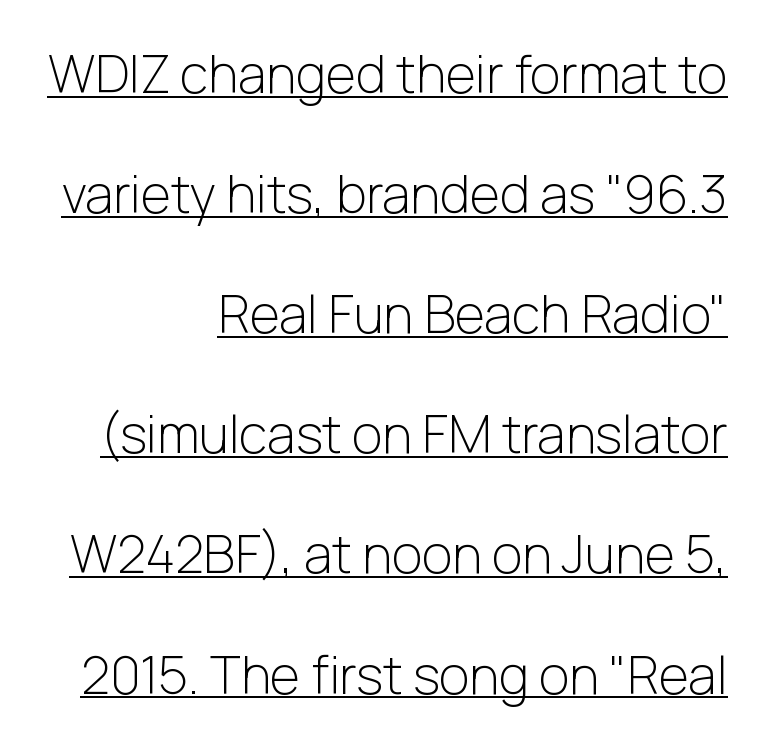
Notice how the stems are strictly vertical — no italics here. Honestly, the rows look like they've been pulled way apart. A typesetter would call this proportional, since set widths differ per character. The rendering uses the underline text-decoration. Caption: multi-line text, flush right, ragged left.
